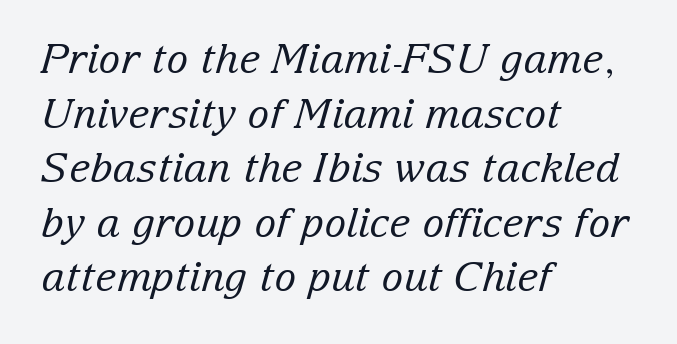
Q: Is the text bold? A: No.
Q: Is the text italic (slanted)? A: Yes, it leans right by about 15 degrees.
Q: Is the typeface a serif or a sans-serif typeface? A: Serif.
Q: Is the text underlined? A: No.
Q: How is the paragraph aligned? A: Left-aligned.
Q: Is the spacing between letters normal or unusually wide? A: Normal.
Q: Is the spacing between lines tight, normal or loose? A: Normal.
Q: Width (condensed, normal, or wide)? A: Normal.
Q: Stroke contrast? A: Low.
Q: x-height? A: Medium.
Q: Monospaced? A: No.
